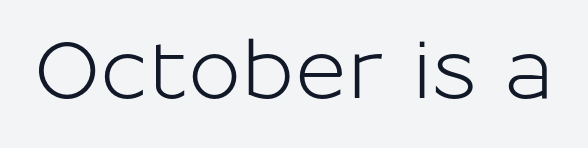
{"serif": "no", "italic": "no", "width": "normal", "stroke_contrast": "low", "x_height": "medium", "monospaced": "no", "underline": "no", "letter_spacing": "normal", "letter_spacing_em": 0.0, "glyph_px": 79}
